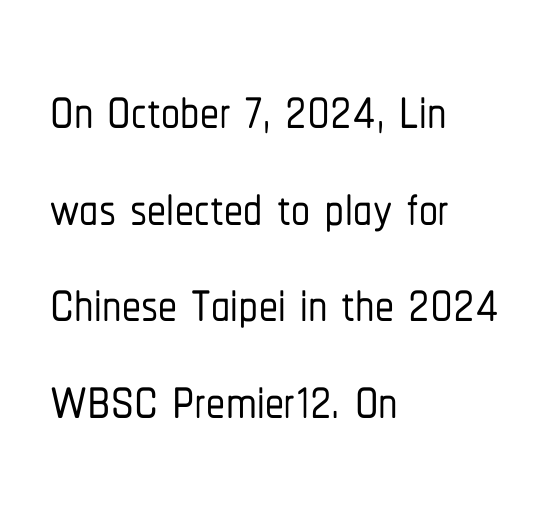
{"serif": "no", "italic": "no", "width": "condensed", "stroke_contrast": "low", "x_height": "medium", "monospaced": "no", "underline": "no", "align": "left", "line_spacing": "normal", "line_spacing_ratio": 1.27, "letter_spacing": "normal", "letter_spacing_em": 0.0, "glyph_px": 76}
